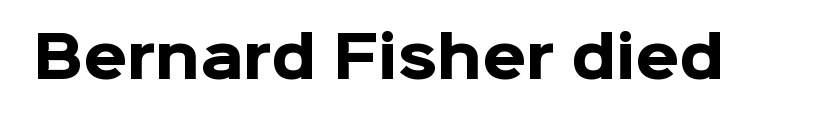
Each letter keeps its own natural width here, so spacing adapts to shape. The space directly below the letters is spotless. Between one letter and the next there's only the usual sliver of space. The type sits square on the baseline with zero lean. This is heavy type, rendered in bold. Font category for this specimen: sans-serif.
